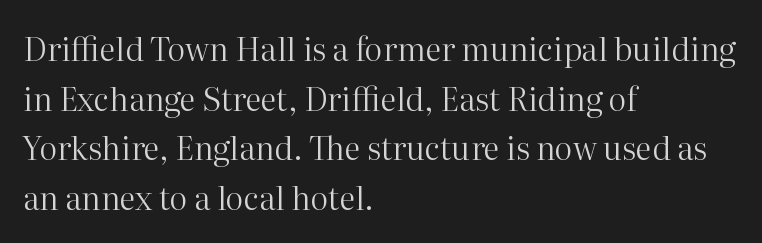
Q: Is the text bold? A: No.
Q: Is the text italic (slanted)? A: No, it is upright.
Q: Is the typeface a serif or a sans-serif typeface? A: Serif.
Q: Is the text underlined? A: No.
Q: How is the paragraph aligned? A: Left-aligned.
Q: Is the spacing between letters normal or unusually wide? A: Normal.
Q: Is the spacing between lines tight, normal or loose? A: Normal.
Q: Width (condensed, normal, or wide)? A: Normal.
Q: Stroke contrast? A: High.
Q: x-height? A: Medium.
Q: Monospaced? A: No.
